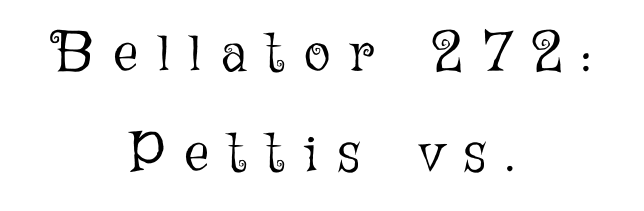
The gaps between neighbouring characters are conspicuously large. The passage shown is not bold in any degree. The whitespace from short lines is split evenly between both sides. Just letters on the line, the space beneath them empty.
